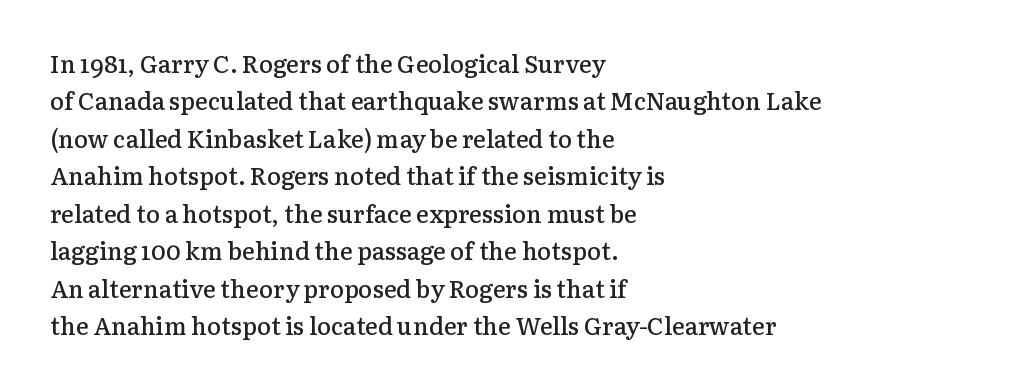
Summary of vertical rhythm: regular, with standard interline spacing. Do the letters lean? They stand straight. The passage is arranged the way most books set body copy — flush left. Bare-footed words on every line. The gaps between neighbouring characters are ordinary and unremarkable.
